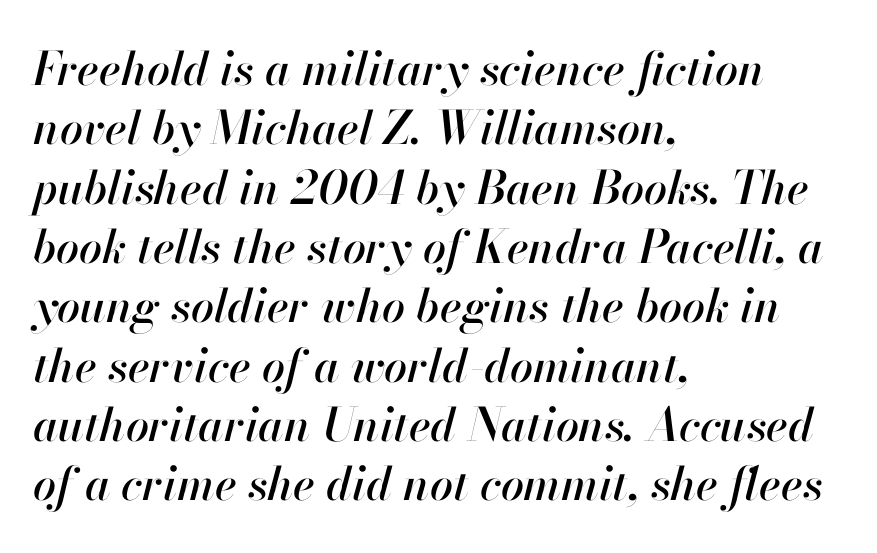
Q: Is the text italic (slanted)? A: Yes, it leans right by about 13 degrees.
Q: Is the text underlined? A: No.
Q: How is the paragraph aligned? A: Left-aligned.
Q: Is the spacing between letters normal or unusually wide? A: Normal.
Q: Is the spacing between lines tight, normal or loose? A: Normal.
Q: Width (condensed, normal, or wide)? A: Normal.
Q: Stroke contrast? A: High.
Q: x-height? A: Small.
Q: Monospaced? A: No.
